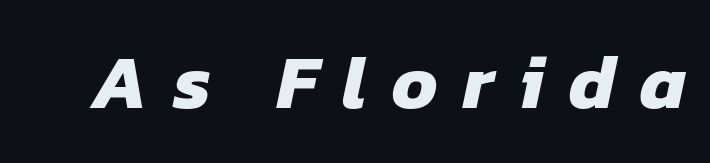
The strokes are fattened all the way to bold. Here the designer chose a conventional face with non-uniform glyph widths. Inter-character spacing is expanded well beyond the font's built-in metrics. Check where the strokes stop: nothing finishes them off — pure sans.
